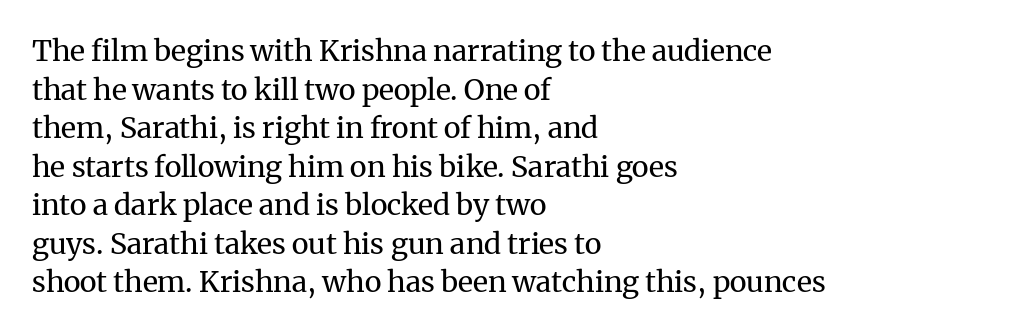
The cut favours lightness, reaching ordinary text weight at its darkest. Do the characters align in a grid? No, the font is proportional. Decoration check: the copy has no underline. Letterform terminals end in serifs throughout the passage. Vertically, the passage feels balanced, rows spaced as you'd expect.
